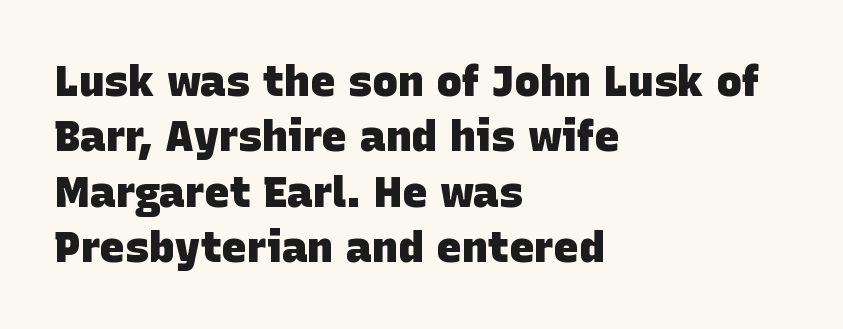
Q: Is the text bold? A: Yes.
Q: Is the typeface a serif or a sans-serif typeface? A: Sans-serif.
Q: Is the text underlined? A: No.
Q: How is the paragraph aligned? A: Left-aligned.
Q: Is the spacing between letters normal or unusually wide? A: Normal.
Q: Is the spacing between lines tight, normal or loose? A: Normal.
Q: Width (condensed, normal, or wide)? A: Normal.
Q: Stroke contrast? A: Low.
Q: x-height? A: Large.
Q: Monospaced? A: No.
